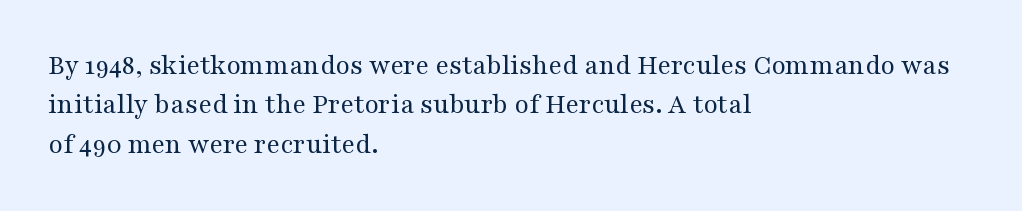
Each letter keeps its own natural width here, so spacing adapts to shape. The passage shown is not bold in any degree. The typeface chosen for these lines features serifs. A typesetter would call this zero additional tracking. Each line starts at the same left margin while the right side varies.
